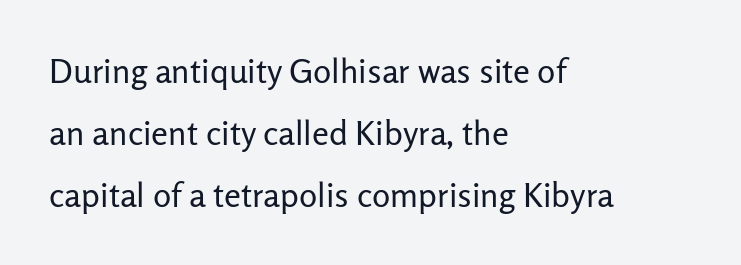
Q: Is the text bold? A: No.
Q: Is the text italic (slanted)? A: No, it is upright.
Q: Is the typeface a serif or a sans-serif typeface? A: Sans-serif.
Q: Is the text underlined? A: No.
Q: How is the paragraph aligned? A: Left-aligned.
Q: Is the spacing between letters normal or unusually wide? A: Normal.
Q: Width (condensed, normal, or wide)? A: Normal.
Q: Stroke contrast? A: Low.
Q: x-height? A: Medium.
Q: Monospaced? A: No.
